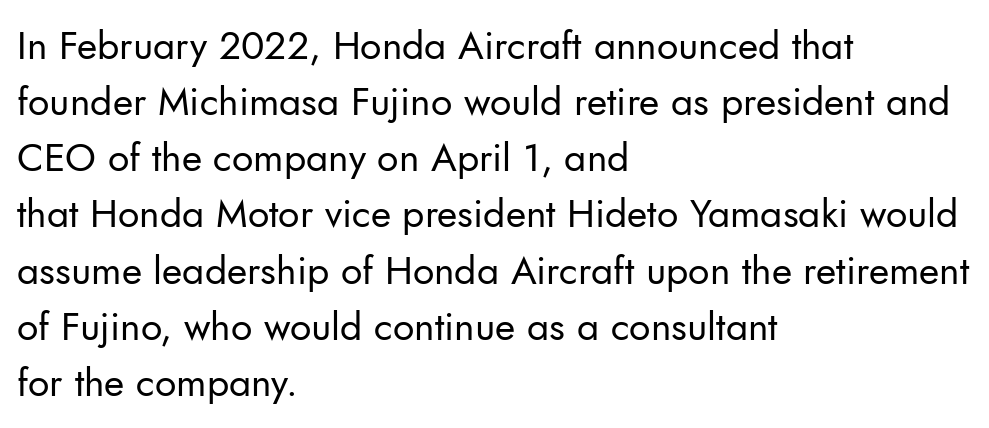
{"serif": "no", "italic": "no", "bold": "no", "weight": "regular", "width": "normal", "stroke_contrast": "low", "x_height": "small", "monospaced": "no", "underline": "no", "align": "left", "line_spacing": "normal", "line_spacing_ratio": 1.44, "letter_spacing": "normal", "letter_spacing_em": 0.0, "glyph_px": 39}
